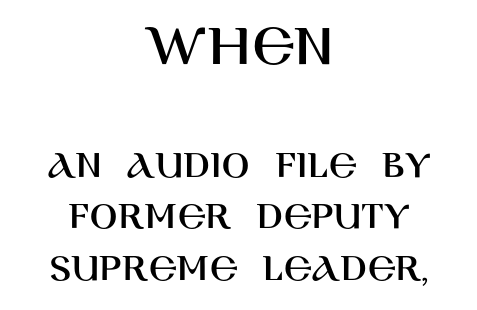
A centered setting, common on invitations and titles, is used for this passage. This sample has the flowing, uneven cadence of proportional lettering. Honestly, there is no underline to notice here at all. Posture: vertical. These two chunks differ in scale, with the top chunk taking the larger measure. In terms of letterform style, serifs are entirely absent.
